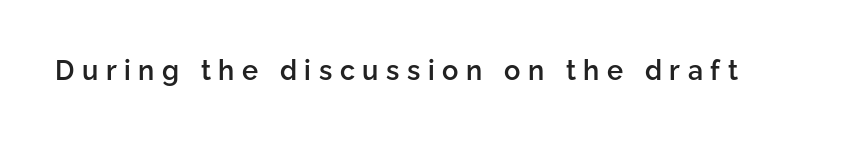
Q: Is the text bold? A: Semi-bold.
Q: Is the text italic (slanted)? A: No, it is upright.
Q: Is the text underlined? A: No.
Q: Is the spacing between letters normal or unusually wide? A: Unusually wide.
